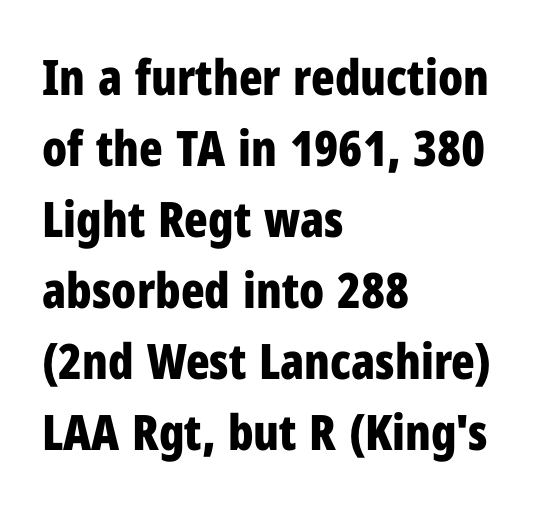
The image shows 49 px bold, condensed sans-serif type, upright; set left-aligned, normal line spacing (1.45x), normal letter spacing, not underlined; low stroke contrast and a medium x-height.
